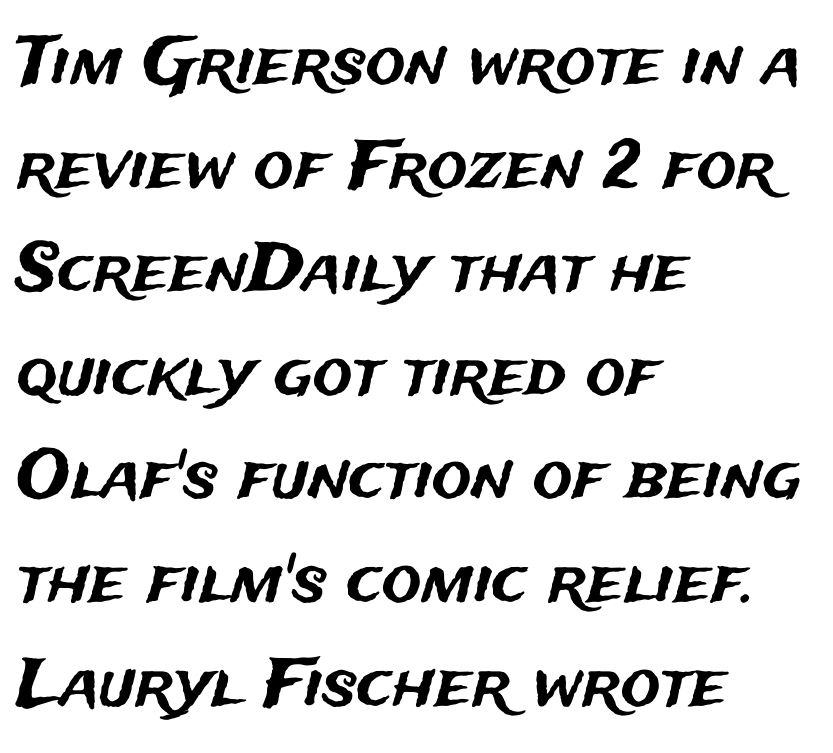
The image shows 66 px sans-serif type; set left-aligned, normal line spacing (1.57x), normal letter spacing, not underlined; medium stroke contrast and a medium x-height.
